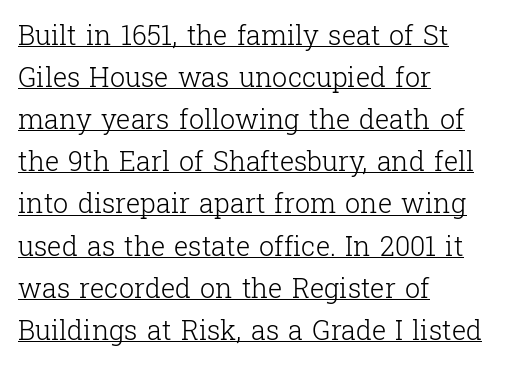
{"italic": "no", "bold": "no", "underline": "yes", "align": "left", "line_spacing": "normal", "line_spacing_ratio": 1.56, "letter_spacing": "normal", "letter_spacing_em": 0.0, "glyph_px": 27}
